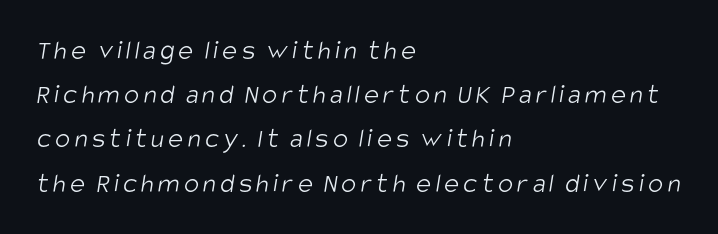
The image shows 28 px light, condensed sans-serif type; set left-aligned, normal line spacing (1.58x), not underlined; low stroke contrast and a large x-height.
